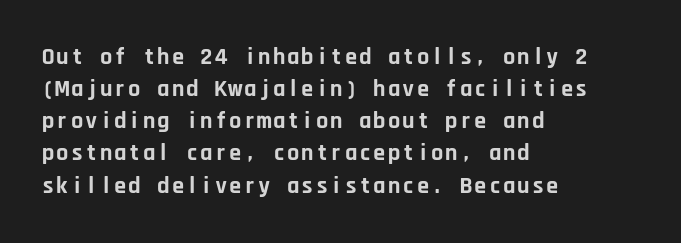
The image shows 24 px bold type, upright; set left-aligned, normal line spacing (1.34x), normal letter spacing, not underlined.
